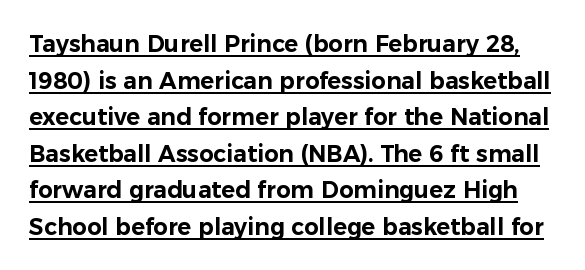
Compared with typical paragraphs, the rows here are spaced about the same. This is the regular roman posture of the typeface. Inter-character spacing is left at the font's built-in metrics. Decoration check: the copy is underlined.
